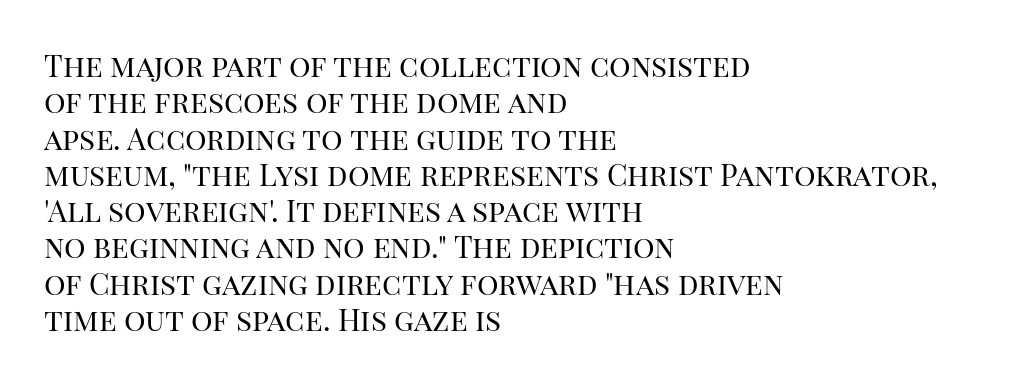
Q: Is the text bold? A: No.
Q: Is the text italic (slanted)? A: No, it is upright.
Q: Is the typeface a serif or a sans-serif typeface? A: Serif.
Q: Is the text underlined? A: No.
Q: How is the paragraph aligned? A: Left-aligned.
Q: Is the spacing between letters normal or unusually wide? A: Normal.
Q: Width (condensed, normal, or wide)? A: Normal.
Q: Stroke contrast? A: High.
Q: x-height? A: Large.
Q: Monospaced? A: No.
